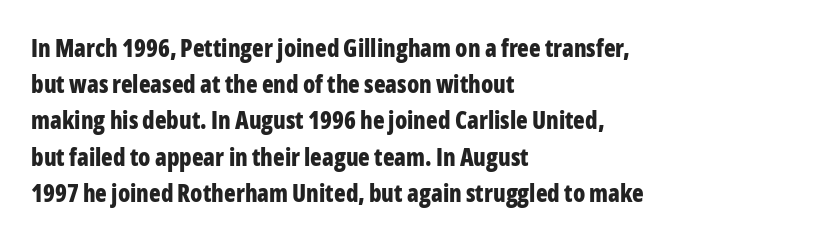
The image shows 24 px bold type, upright; set left-aligned, normal line spacing (1.51x), normal letter spacing, not underlined.
